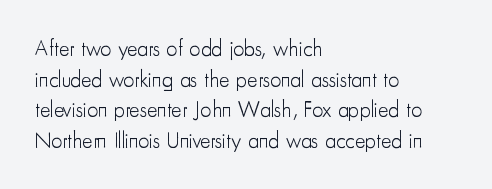
{"italic": "no", "bold": "no", "underline": "no", "align": "left", "line_spacing": "normal", "line_spacing_ratio": 1.39, "letter_spacing": "normal", "letter_spacing_em": 0.0, "glyph_px": 22}
